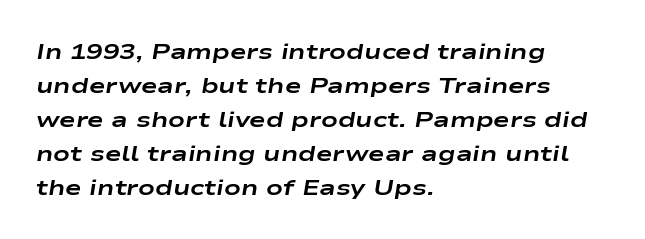
Summary of vertical rhythm: regular, with standard interline spacing. The gaps between neighbouring characters are ordinary and unremarkable. Bold? Absolutely — the strokes are thick and heavy. The font's italic variant was chosen for this text. Short and long lines alike share a common starting point at left. Decoration check: the copy has no underline.
